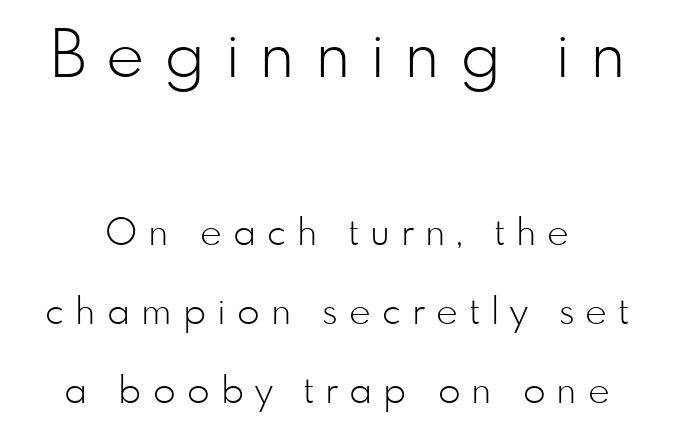
The image shows 65 px light sans-serif type, upright; set loose line spacing (2.13x), unusually wide letter spacing (+0.3 em), not underlined; the first (top) block is 1.76x larger; low stroke contrast and a small x-height.
